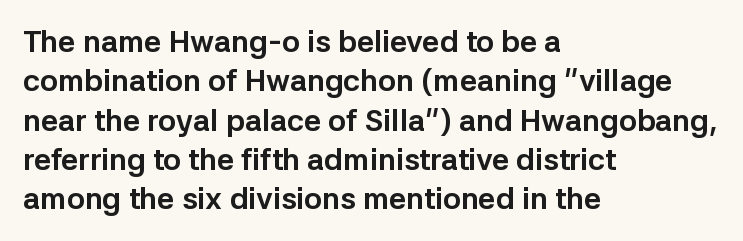
Q: Is the text bold? A: Yes.
Q: Is the text italic (slanted)? A: No, it is upright.
Q: Is the typeface a serif or a sans-serif typeface? A: Sans-serif.
Q: Is the text underlined? A: No.
Q: How is the paragraph aligned? A: Left-aligned.
Q: Is the spacing between letters normal or unusually wide? A: Normal.
Q: Is the spacing between lines tight, normal or loose? A: Normal.
Q: Width (condensed, normal, or wide)? A: Normal.
Q: Stroke contrast? A: Low.
Q: x-height? A: Medium.
Q: Monospaced? A: No.
